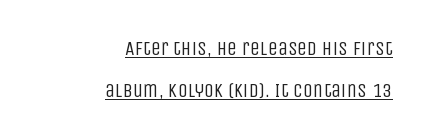
The image shows 20 px text type, upright; set right-aligned, loose line spacing (2.08x), normal letter spacing, underlined.
